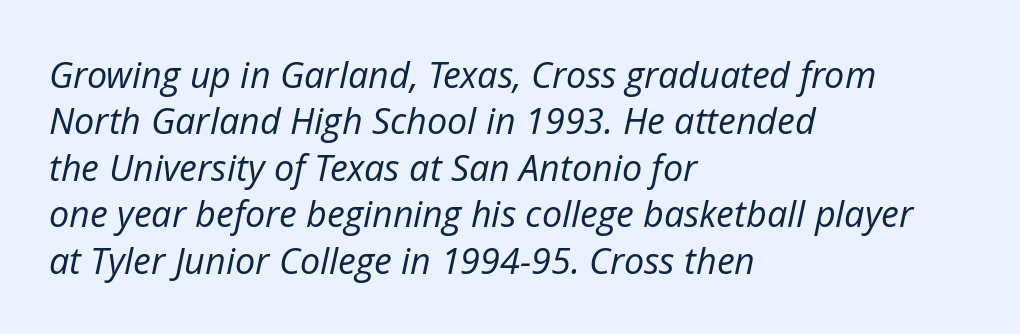
Q: Is the text bold? A: No.
Q: Is the text italic (slanted)? A: Yes, it leans right by about 12 degrees.
Q: Is the text underlined? A: No.
Q: How is the paragraph aligned? A: Left-aligned.
Q: Is the spacing between letters normal or unusually wide? A: Normal.
Q: Is the spacing between lines tight, normal or loose? A: Normal.
Q: Width (condensed, normal, or wide)? A: Normal.
Q: Stroke contrast? A: Low.
Q: x-height? A: Medium.
Q: Monospaced? A: No.
